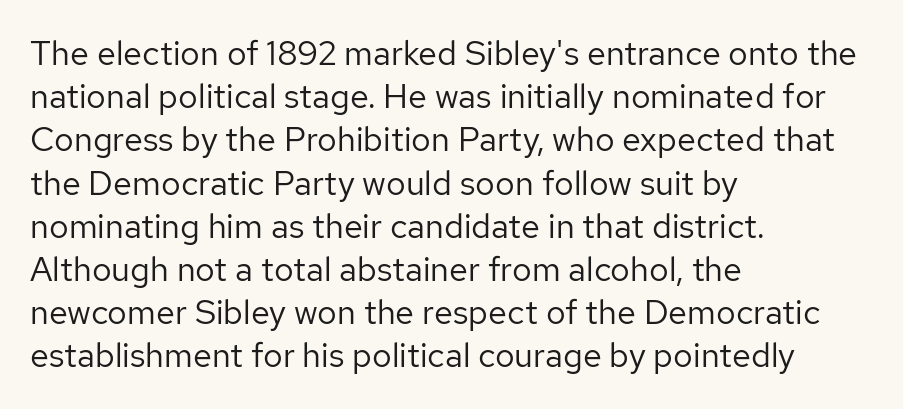
Q: Is the text bold? A: No.
Q: Is the text italic (slanted)? A: No, it is upright.
Q: Is the typeface a serif or a sans-serif typeface? A: Sans-serif.
Q: Is the text underlined? A: No.
Q: How is the paragraph aligned? A: Left-aligned.
Q: Is the spacing between letters normal or unusually wide? A: Normal.
Q: Is the spacing between lines tight, normal or loose? A: Normal.
Q: Width (condensed, normal, or wide)? A: Normal.
Q: Stroke contrast? A: Low.
Q: x-height? A: Medium.
Q: Monospaced? A: No.
